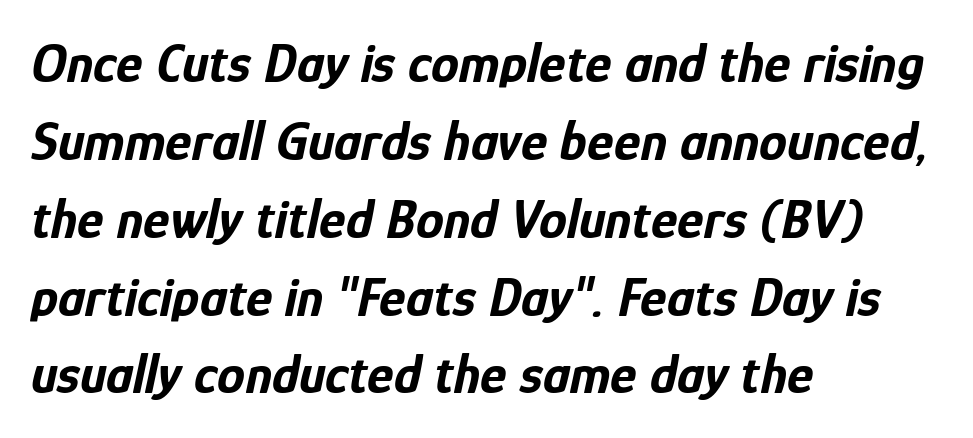
{"italic": "yes", "lean": "right", "slant_degrees": 12, "bold": "yes", "weight": "bold", "width": "condensed", "stroke_contrast": "low", "x_height": "medium", "monospaced": "no", "underline": "no", "align": "left", "line_spacing": "normal", "line_spacing_ratio": 1.39, "letter_spacing": "normal", "letter_spacing_em": 0.0, "glyph_px": 56}
